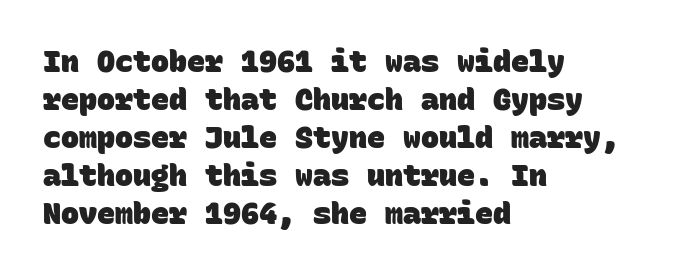
{"serif": "no", "bold": "yes", "weight": "heavy", "width": "normal", "stroke_contrast": "low", "x_height": "large", "monospaced": "yes", "underline": "no", "align": "left", "line_spacing": "normal", "line_spacing_ratio": 1.27, "letter_spacing": "normal", "letter_spacing_em": 0.0, "glyph_px": 30}
